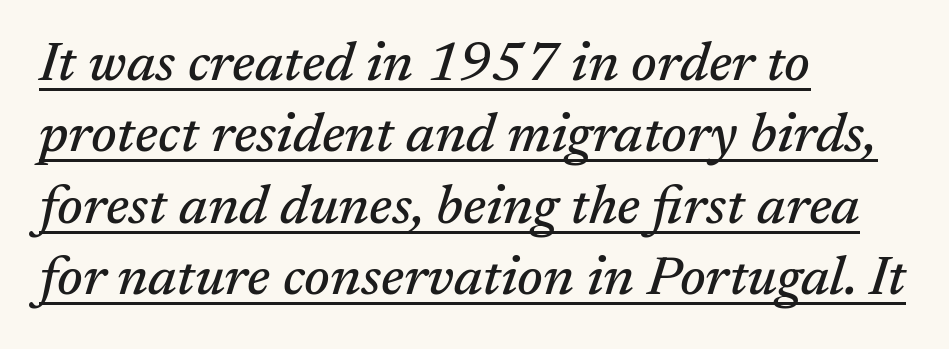
Q: Is the text italic (slanted)? A: Yes, it leans right by about 17 degrees.
Q: Is the typeface a serif or a sans-serif typeface? A: Serif.
Q: Is the text underlined? A: Yes.
Q: How is the paragraph aligned? A: Left-aligned.
Q: Is the spacing between letters normal or unusually wide? A: Normal.
Q: Is the spacing between lines tight, normal or loose? A: Normal.
Q: Width (condensed, normal, or wide)? A: Normal.
Q: Stroke contrast? A: Medium.
Q: x-height? A: Medium.
Q: Monospaced? A: No.
